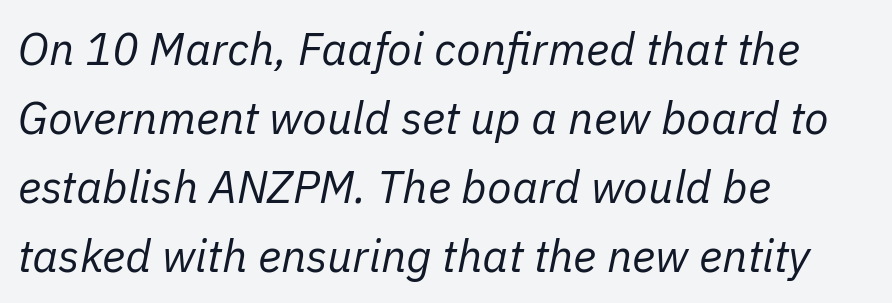
The image shows 45 px regular-weight type, italic (leaning right); set left-aligned, normal line spacing (1.53x), normal letter spacing, not underlined; low stroke contrast and a medium x-height.
